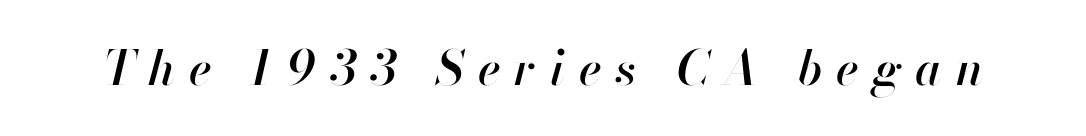
Q: Is the text italic (slanted)? A: Yes, it leans right by about 13 degrees.
Q: Is the text underlined? A: No.
Q: Is the spacing between letters normal or unusually wide? A: Unusually wide.
Q: Width (condensed, normal, or wide)? A: Normal.
Q: Stroke contrast? A: High.
Q: x-height? A: Small.
Q: Monospaced? A: No.
